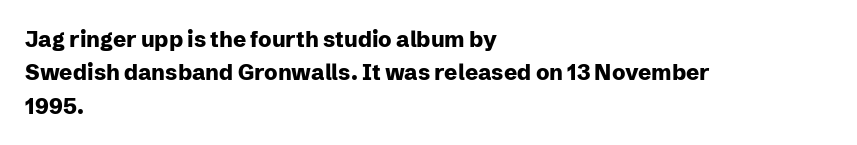
{"italic": "no", "bold": "yes", "underline": "no", "align": "left", "line_spacing": "normal", "line_spacing_ratio": 1.52, "letter_spacing": "normal", "letter_spacing_em": 0.0, "glyph_px": 22}
